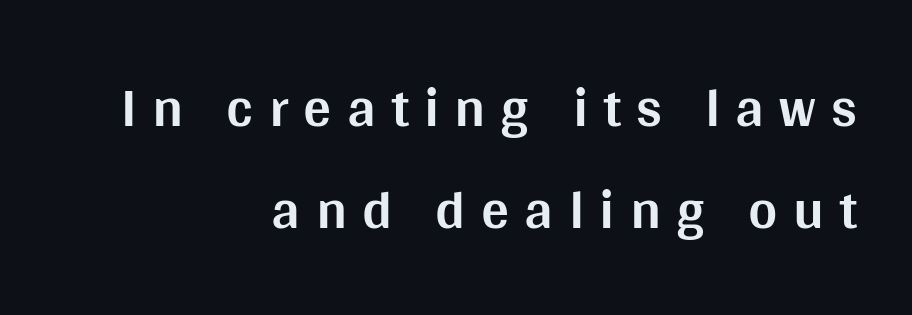
The image shows 56 px bold sans-serif type, upright; set right-aligned, line spacing 1.83x, unusually wide letter spacing (+0.27 em), not underlined; medium stroke contrast and a large x-height.
